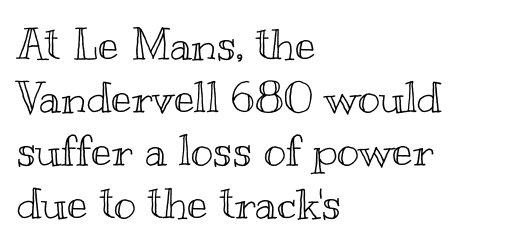
Each row of text sits above clean, open space. A roman cut, with each character standing at attention. One-word summary of the alignment: left. Looks like regular typesetting: each glyph gets only the width it needs. Compared with typical body copy, the letter spacing here is the same.
